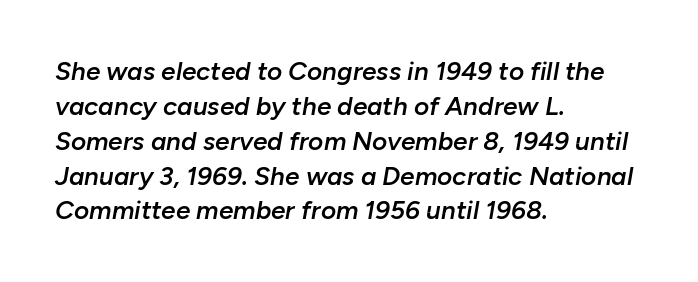
Q: Is the text bold? A: Semi-bold.
Q: Is the text italic (slanted)? A: Yes, it leans right by about 10 degrees.
Q: Is the text underlined? A: No.
Q: How is the paragraph aligned? A: Left-aligned.
Q: Is the spacing between letters normal or unusually wide? A: Normal.
Q: Is the spacing between lines tight, normal or loose? A: Normal.
